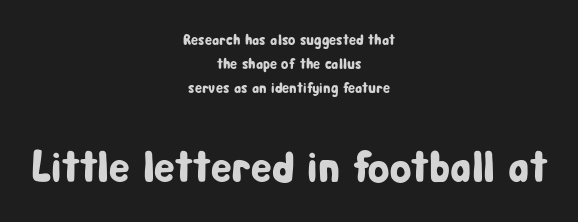
The image shows 44 px condensed sans-serif type, upright; set centered, normal line spacing (1.61x), normal letter spacing, not underlined; the second (bottom) block is 2.93x larger; low stroke contrast and a medium x-height.
